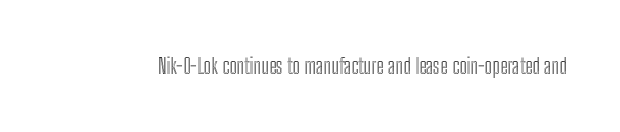
{"italic": "no", "underline": "no", "letter_spacing": "normal", "letter_spacing_em": 0.0, "glyph_px": 21}
